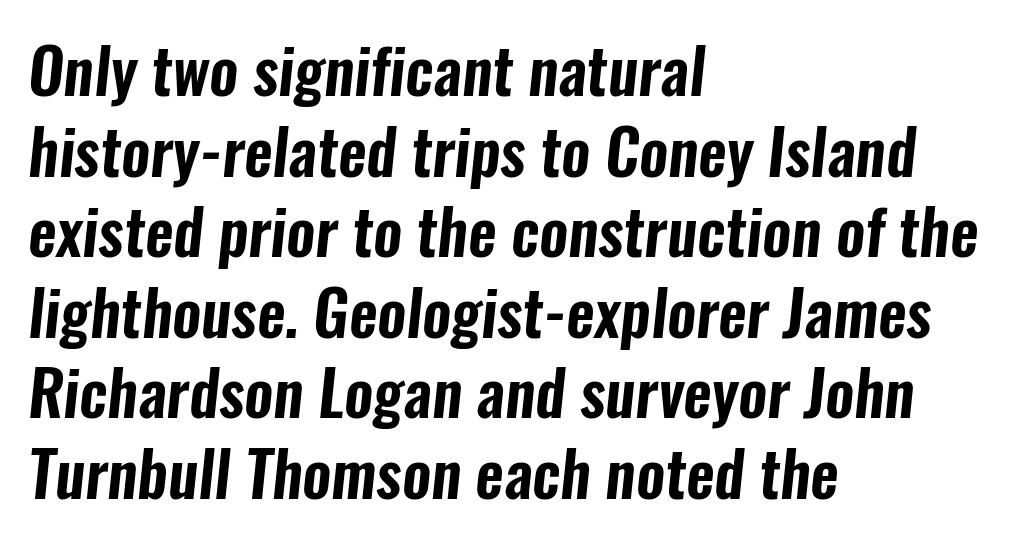
The image shows 62 px condensed sans-serif type; set left-aligned, normal line spacing (1.3x), normal letter spacing, not underlined; low stroke contrast and a medium x-height.
